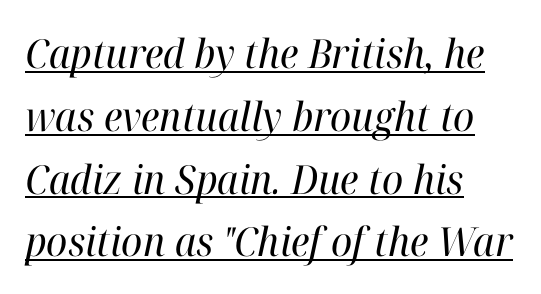
The sample's only ornament is a line tracing under the words. Where is the straight margin? On the left. Spacing verdict: proportional, widths tailored to each character. In terms of letterspacing, this is plain default setting.
